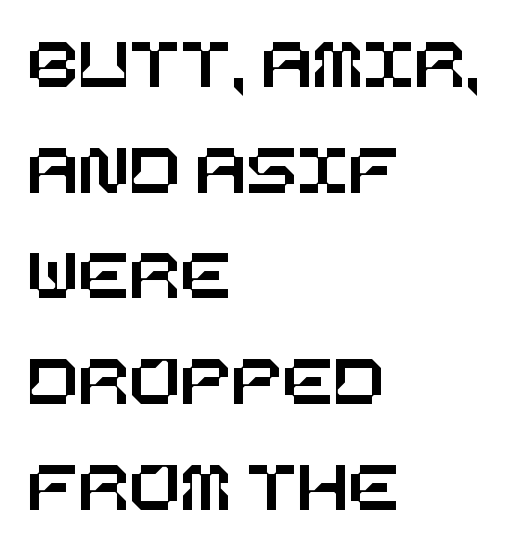
Clear beneath every line of the passage. The passage is arranged the way most books set body copy — flush left. A typesetter would mark this as roman, not italic. Baseline-to-baseline distance is the conventional proportion of letter height. You could call the tracking neutral — neither tight nor loose.
